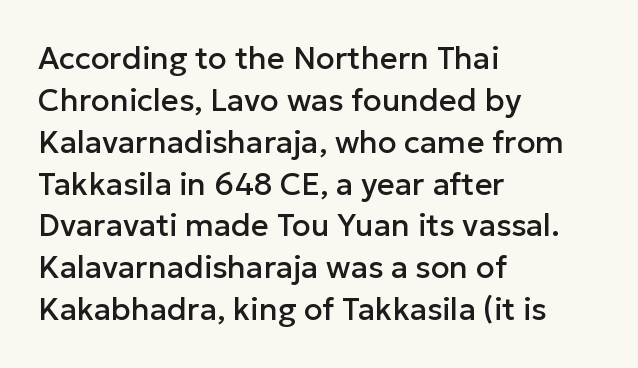
Q: Is the text italic (slanted)? A: No, it is upright.
Q: Is the typeface a serif or a sans-serif typeface? A: Sans-serif.
Q: Is the text underlined? A: No.
Q: How is the paragraph aligned? A: Left-aligned.
Q: Is the spacing between letters normal or unusually wide? A: Normal.
Q: Is the spacing between lines tight, normal or loose? A: Normal.
Q: Width (condensed, normal, or wide)? A: Normal.
Q: Stroke contrast? A: Low.
Q: x-height? A: Medium.
Q: Monospaced? A: No.
